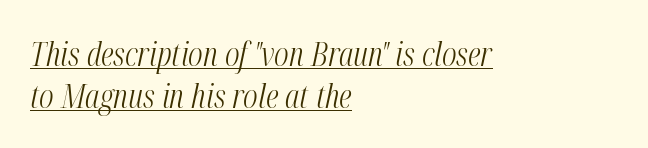
{"italic": "yes", "lean": "right", "slant_degrees": 12, "bold": "no", "weight": "light", "width": "condensed", "stroke_contrast": "medium", "x_height": "medium", "monospaced": "no", "underline": "yes", "align": "left", "line_spacing": "normal", "line_spacing_ratio": 1.27, "letter_spacing": "normal", "letter_spacing_em": 0.0, "glyph_px": 33}
